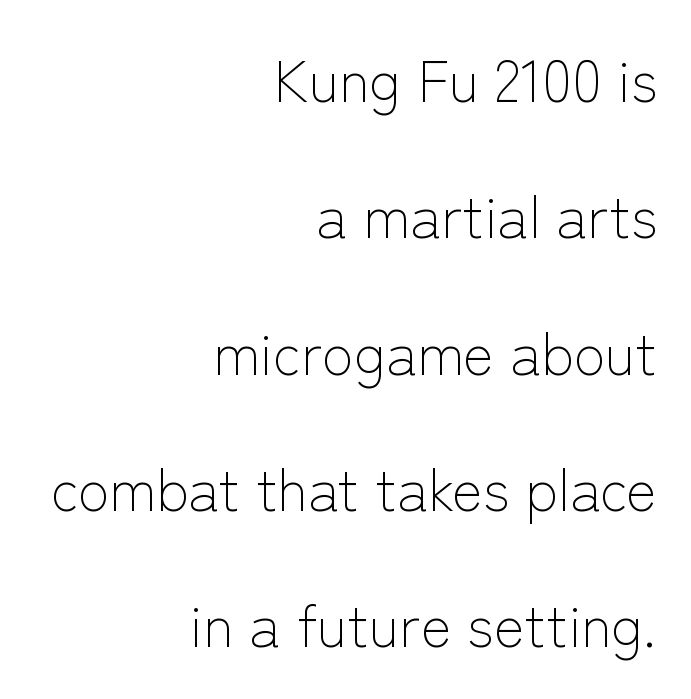
Q: Is the text bold? A: No.
Q: Is the text italic (slanted)? A: No, it is upright.
Q: Is the typeface a serif or a sans-serif typeface? A: Sans-serif.
Q: Is the text underlined? A: No.
Q: How is the paragraph aligned? A: Right-aligned.
Q: Is the spacing between letters normal or unusually wide? A: Normal.
Q: Is the spacing between lines tight, normal or loose? A: Loose.
Q: Width (condensed, normal, or wide)? A: Normal.
Q: Stroke contrast? A: Low.
Q: x-height? A: Medium.
Q: Monospaced? A: No.
